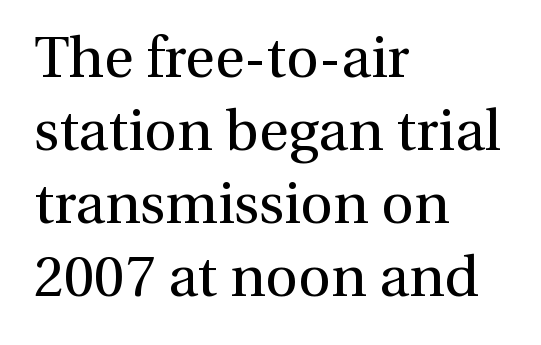
Here the designer chose a conventional face with non-uniform glyph widths. I'd call this a serif setting — the letters wear small feet. Letters rest on an invisible, unmarked baseline. How are the letters spaced? Ordinarily, with no added tracking. Line starts are locked; line ends wander.
